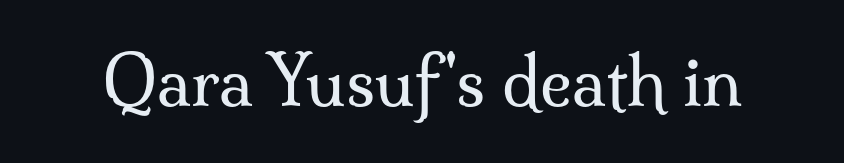
Q: Is the text bold? A: No.
Q: Is the text italic (slanted)? A: No, it is upright.
Q: Is the typeface a serif or a sans-serif typeface? A: Serif.
Q: Is the text underlined? A: No.
Q: Is the spacing between letters normal or unusually wide? A: Normal.
Q: Width (condensed, normal, or wide)? A: Normal.
Q: Stroke contrast? A: Medium.
Q: x-height? A: Small.
Q: Monospaced? A: No.
